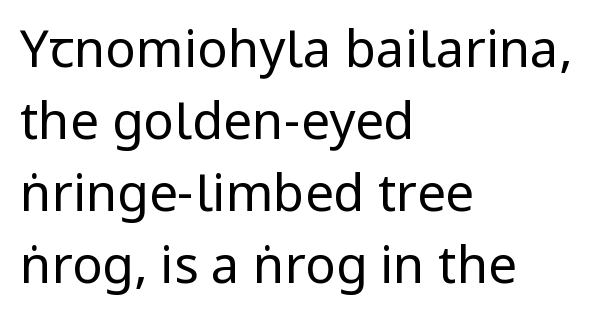
Rule under the text: the space is simply empty. The rag falls on the right side of this text block. A light-to-regular cut is what we see here. Honestly, the row spacing looks completely unremarkable.
